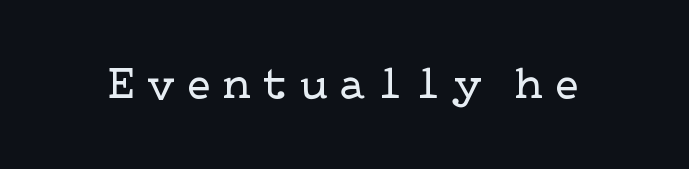
Each stroke keeps to a modest, everyday thickness or less. The characters display serif detailing at their extremities. The gap between lines stays unmarked. The line texture is sparse and dotted thanks to wide tracking. The font's upright variant was chosen for this text.
